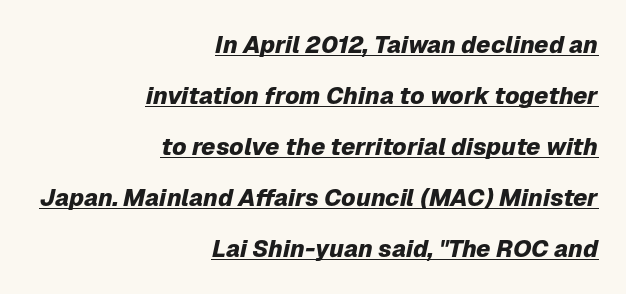
The image shows 24 px bold type, italic (leaning right); set right-aligned, loose line spacing (2.13x), normal letter spacing, underlined.
